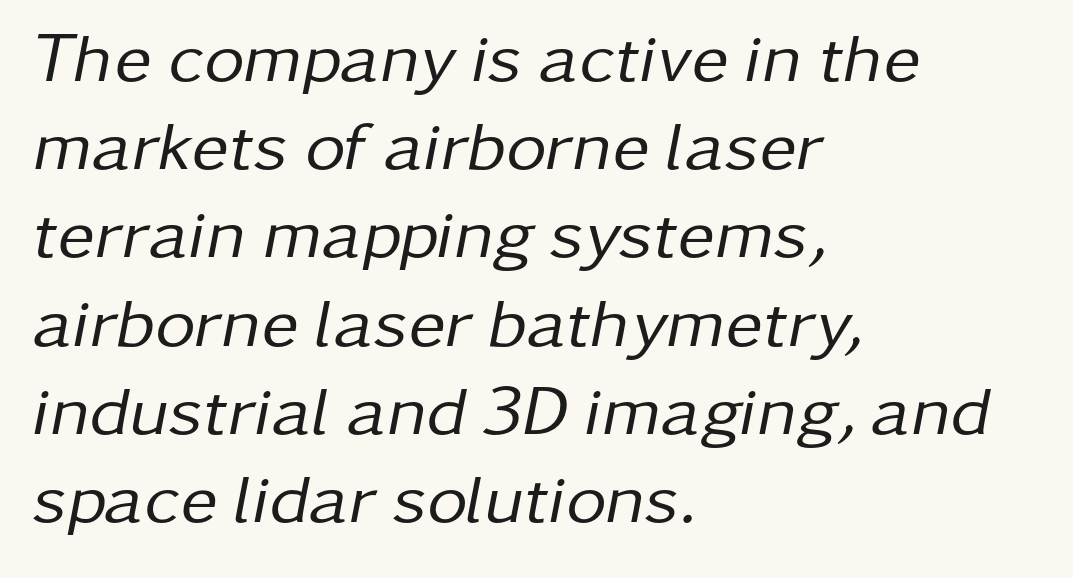
The image shows 70 px regular-weight type, italic (leaning right); set left-aligned, normal line spacing (1.26x), normal letter spacing, not underlined; low stroke contrast and a medium x-height.
